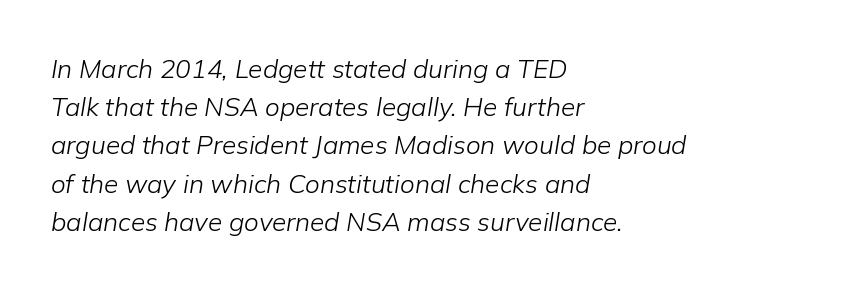
Q: Is the text bold? A: No.
Q: Is the text italic (slanted)? A: Yes, it leans right by about 9 degrees.
Q: Is the text underlined? A: No.
Q: How is the paragraph aligned? A: Left-aligned.
Q: Is the spacing between letters normal or unusually wide? A: Normal.
Q: Is the spacing between lines tight, normal or loose? A: Normal.
